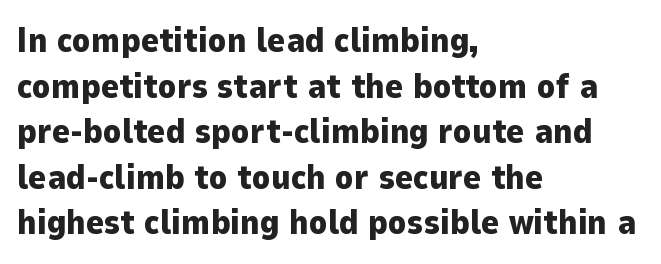
{"serif": "no", "italic": "no", "bold": "yes", "weight": "heavy", "width": "normal", "stroke_contrast": "low", "x_height": "medium", "monospaced": "no", "underline": "no", "align": "left", "line_spacing": "normal", "line_spacing_ratio": 1.34, "letter_spacing": "normal", "letter_spacing_em": 0.0, "glyph_px": 34}
